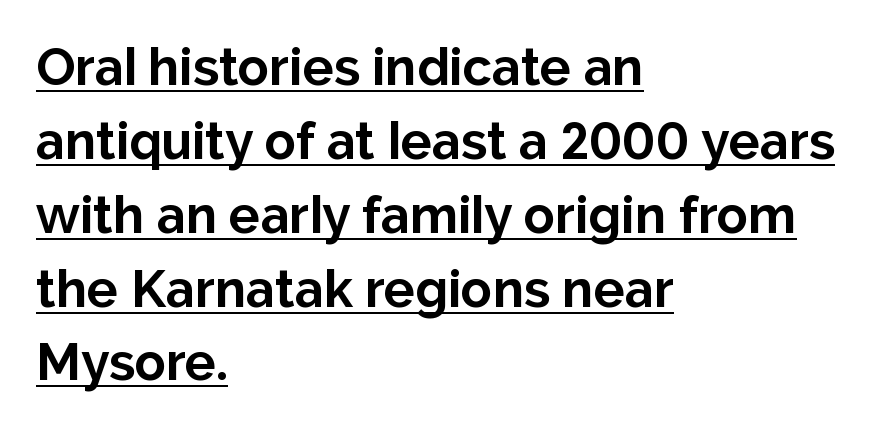
A typographer would call this underscored text. Letter spacing: default. The passage shown is typed in a proportional face where columns would drift. The vertical gap from one line to the next is medium. This is sans-serif lettering, the kind often seen on screens and signage. The font is running at its bold setting.
